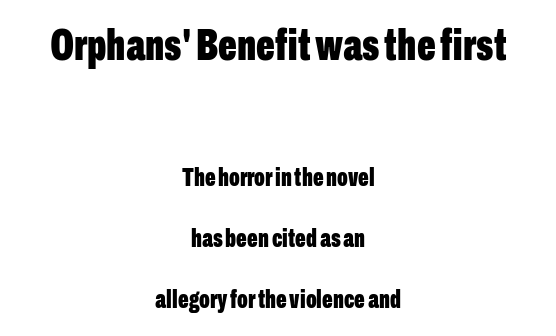
Q: Is the text bold? A: Yes.
Q: Is the text italic (slanted)? A: No, it is upright.
Q: Is the typeface a serif or a sans-serif typeface? A: Sans-serif.
Q: Is the text underlined? A: No.
Q: How is the paragraph aligned? A: Centered.
Q: Is the spacing between letters normal or unusually wide? A: Normal.
Q: Is the spacing between lines tight, normal or loose? A: Loose.
Q: Which block of text is set in a larger size, the first (top) or the second (bottom)? A: The first (top) one.
Q: Width (condensed, normal, or wide)? A: Condensed.
Q: Stroke contrast? A: Low.
Q: x-height? A: Medium.
Q: Monospaced? A: No.
